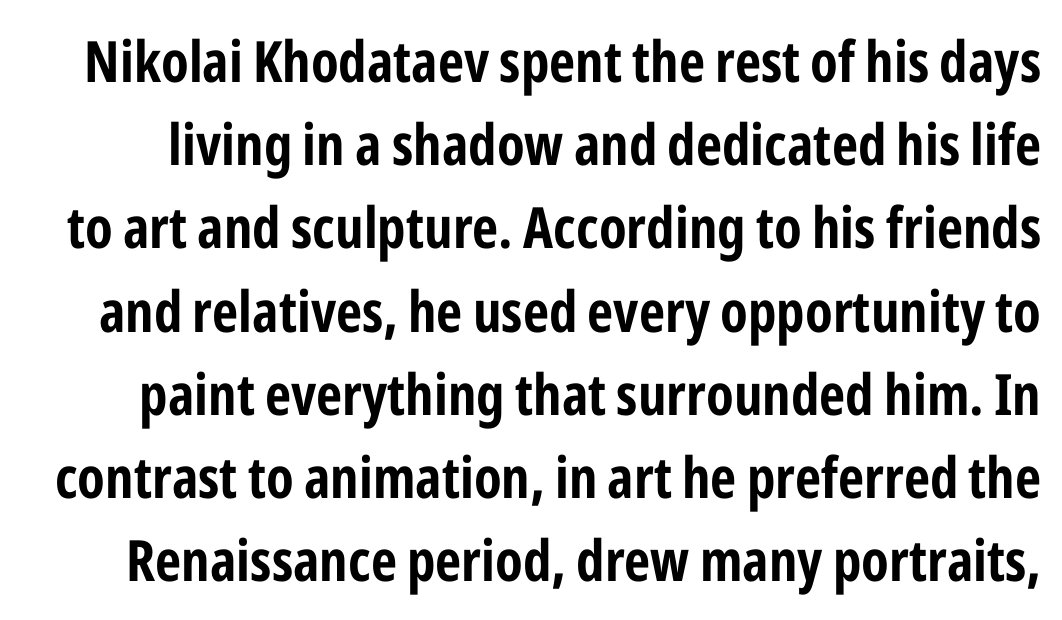
The image shows 57 px bold, condensed sans-serif type, upright; set normal line spacing (1.46x), normal letter spacing, not underlined; low stroke contrast and a medium x-height.
